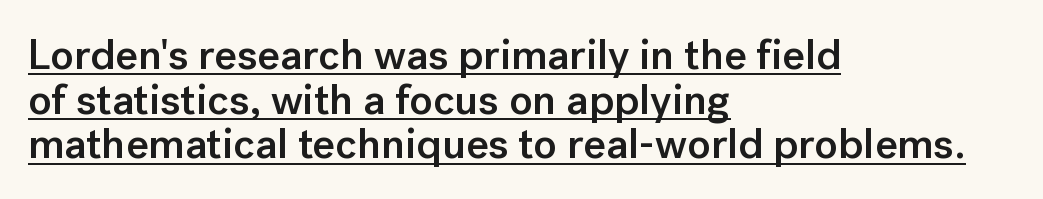
Typographically, this falls in the sans-serif category. You can see a thin bar hugging the bottom of the glyphs. How heavy is the stroke? Medium-heavy — a semibold, shy of bold. Honestly, the rows look squashed on top of each other. Nothing unusual about the tracking: characters are spaced as the font intends. Unlike italic type, these characters show no tilt at all.
